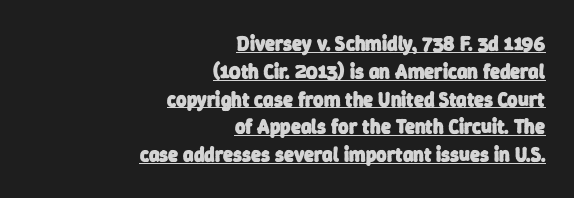
{"bold": "yes", "underline": "yes", "align": "right", "line_spacing": "normal", "line_spacing_ratio": 1.39, "letter_spacing": "normal", "letter_spacing_em": 0.0, "glyph_px": 20}
